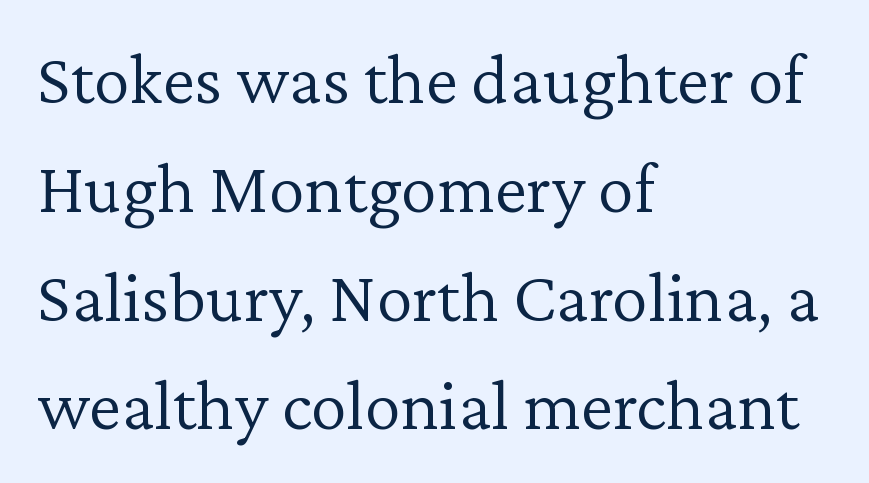
The image shows 73 px light serif type, upright; set left-aligned, normal line spacing (1.49x), normal letter spacing, not underlined; low stroke contrast and a medium x-height.
